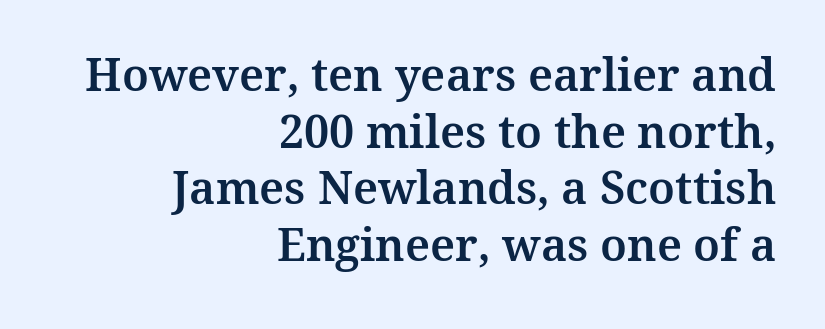
Q: Is the text italic (slanted)? A: No, it is upright.
Q: Is the typeface a serif or a sans-serif typeface? A: Serif.
Q: Is the text underlined? A: No.
Q: How is the paragraph aligned? A: Right-aligned.
Q: Is the spacing between letters normal or unusually wide? A: Normal.
Q: Is the spacing between lines tight, normal or loose? A: Normal.
Q: Width (condensed, normal, or wide)? A: Normal.
Q: Stroke contrast? A: Medium.
Q: x-height? A: Medium.
Q: Monospaced? A: No.
